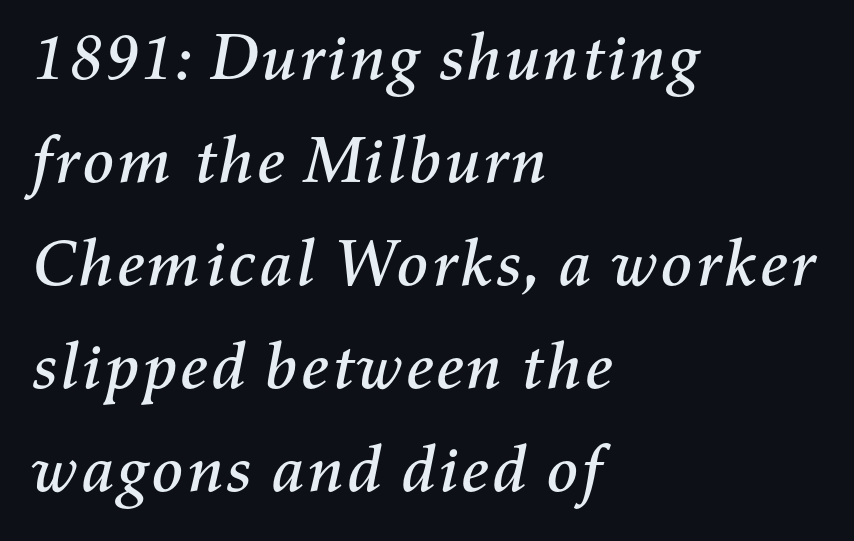
The image shows 66 px text type, italic (leaning right); set left-aligned, normal line spacing (1.56x), normal letter spacing, not underlined; medium stroke contrast and a medium x-height.
